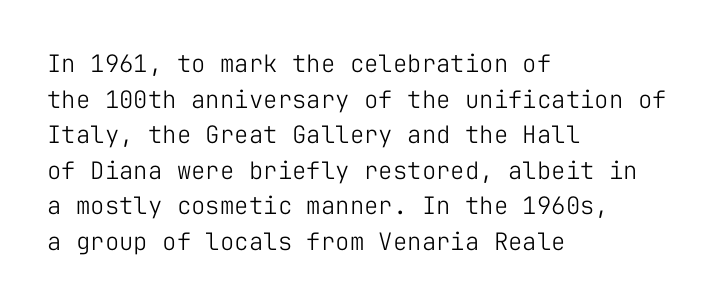
{"italic": "no", "bold": "no", "underline": "no", "align": "left", "line_spacing": "normal", "line_spacing_ratio": 1.48, "letter_spacing": "normal", "letter_spacing_em": 0.0, "glyph_px": 24}
